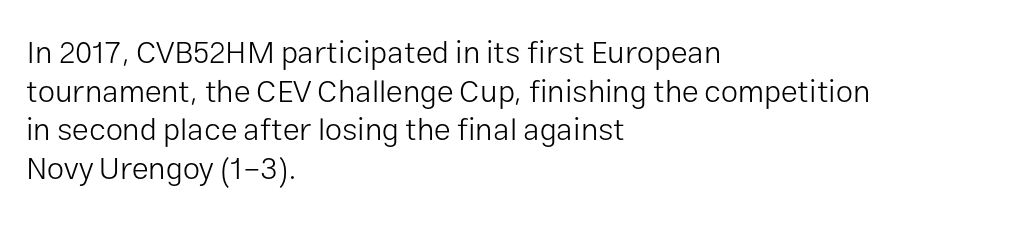
Q: Is the text bold? A: No.
Q: Is the text italic (slanted)? A: No, it is upright.
Q: Is the typeface a serif or a sans-serif typeface? A: Sans-serif.
Q: Is the text underlined? A: No.
Q: How is the paragraph aligned? A: Left-aligned.
Q: Is the spacing between letters normal or unusually wide? A: Normal.
Q: Is the spacing between lines tight, normal or loose? A: Normal.
Q: Width (condensed, normal, or wide)? A: Normal.
Q: Stroke contrast? A: Low.
Q: x-height? A: Medium.
Q: Monospaced? A: No.
